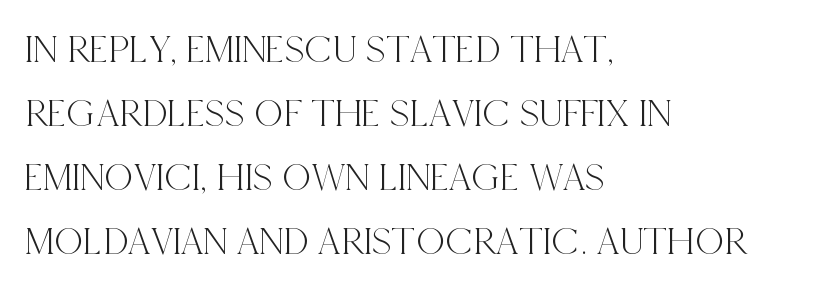
Q: Is the text italic (slanted)? A: No, it is upright.
Q: Is the typeface a serif or a sans-serif typeface? A: Serif.
Q: Is the text underlined? A: No.
Q: How is the paragraph aligned? A: Left-aligned.
Q: Is the spacing between letters normal or unusually wide? A: Normal.
Q: Is the spacing between lines tight, normal or loose? A: Normal.
Q: Width (condensed, normal, or wide)? A: Condensed.
Q: x-height? A: Large.
Q: Monospaced? A: No.
